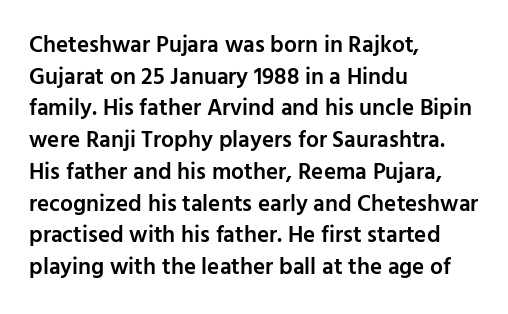
{"italic": "no", "bold": "semi", "underline": "no", "align": "left", "line_spacing": "normal", "line_spacing_ratio": 1.38, "letter_spacing": "normal", "letter_spacing_em": 0.0, "glyph_px": 23}
